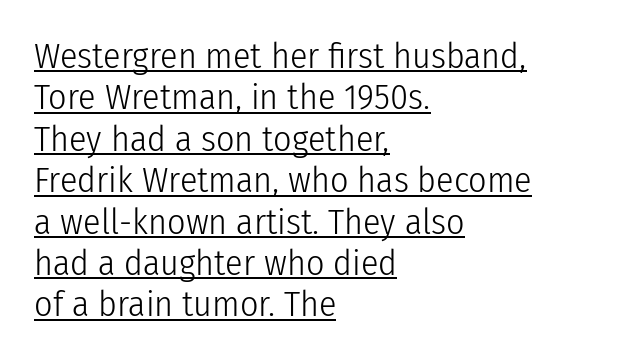
{"serif": "no", "italic": "no", "bold": "no", "weight": "light", "width": "condensed", "stroke_contrast": "low", "x_height": "medium", "monospaced": "no", "underline": "yes", "align": "left", "line_spacing": "tight", "line_spacing_ratio": 1.15, "letter_spacing": "normal", "letter_spacing_em": 0.0, "glyph_px": 36}
